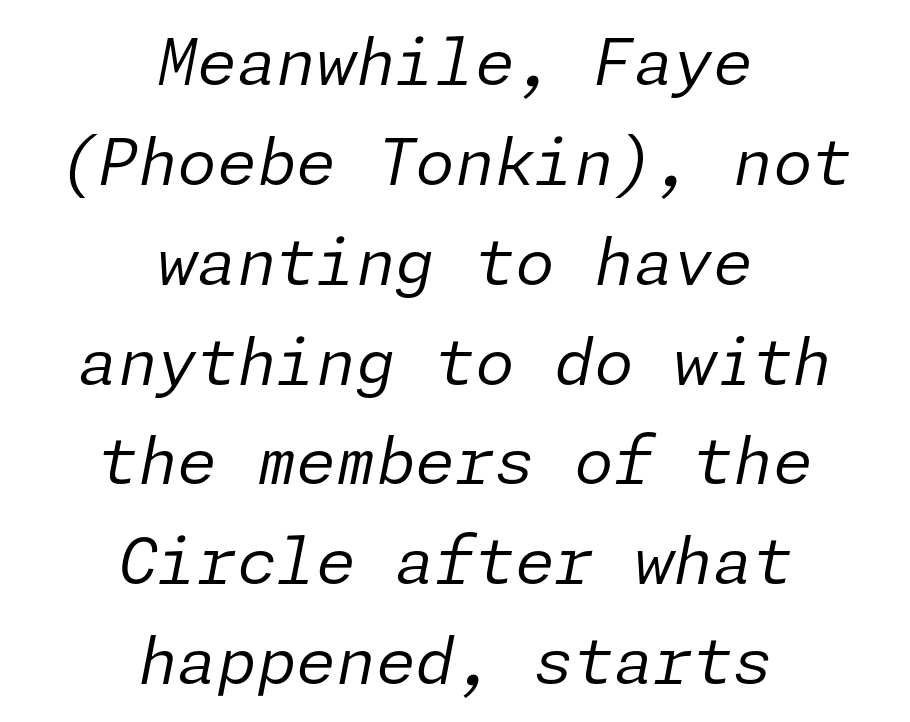
Q: Is the text bold? A: No.
Q: Is the text italic (slanted)? A: Yes, it leans right by about 11 degrees.
Q: Is the text underlined? A: No.
Q: How is the paragraph aligned? A: Centered.
Q: Is the spacing between letters normal or unusually wide? A: Normal.
Q: Is the spacing between lines tight, normal or loose? A: Normal.
Q: Width (condensed, normal, or wide)? A: Normal.
Q: Stroke contrast? A: Low.
Q: x-height? A: Medium.
